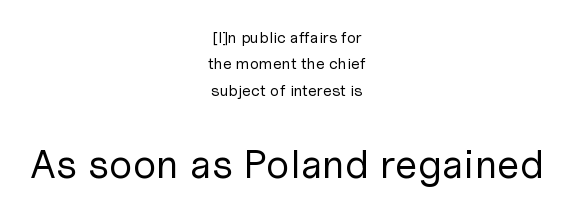
The font sits on the lighter half of the weight spectrum, regular included. Posture: vertical. Alignment: centered. Here the glyphs are tracked normally, forming tight word shapes. The designer left line spacing at the default. Grotesque or geometric, the face here clearly has no serifs.
